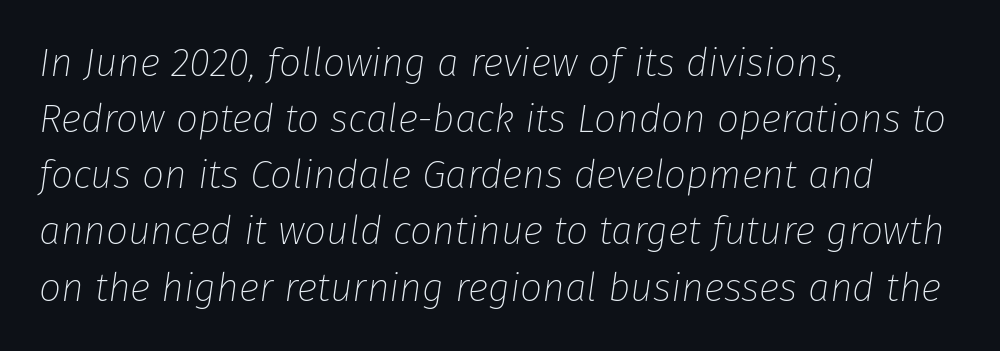
Honestly, the row spacing looks completely unremarkable. The weight tops out at a normal text grade. Decoration check: the copy has no underline. It's the slanting kind of type. Between one letter and the next there's only the usual sliver of space.
